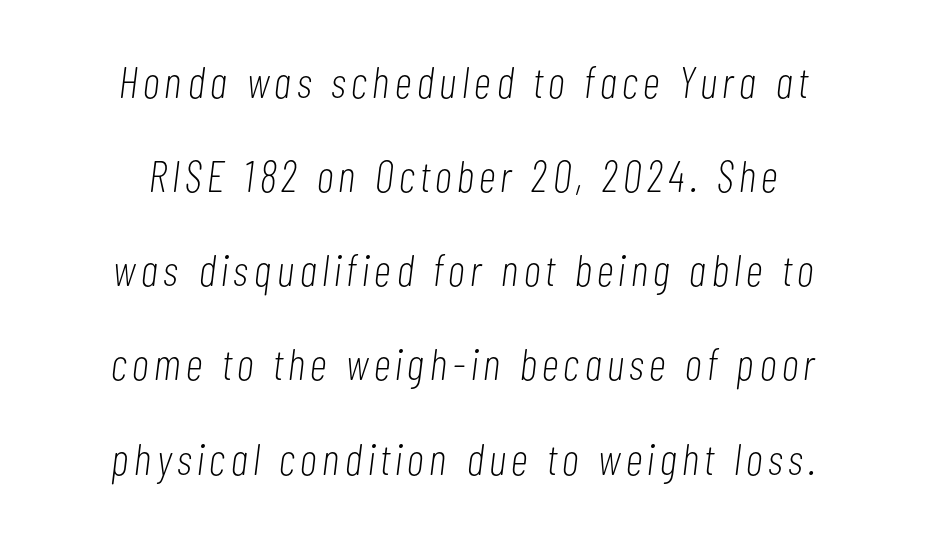
Designer's note — italics engaged. Is the stroke heavy? The answer is a plain regular-or-lighter. The lines in this sample share a center point and differ in where they start and stop. Letters rest on an invisible, unmarked baseline.
